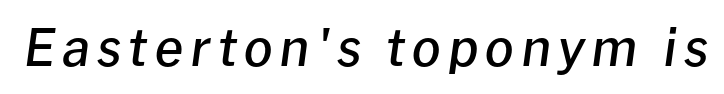
Character widths vary here, with narrow letters taking less room than wide ones. Notice the strokes are somewhat thickened but not fully heavy: this is a semibold. Is the type slanted? Yes — the strokes lean at a clear angle. The glyphs are unaccompanied by any horizontal stroke below them.
